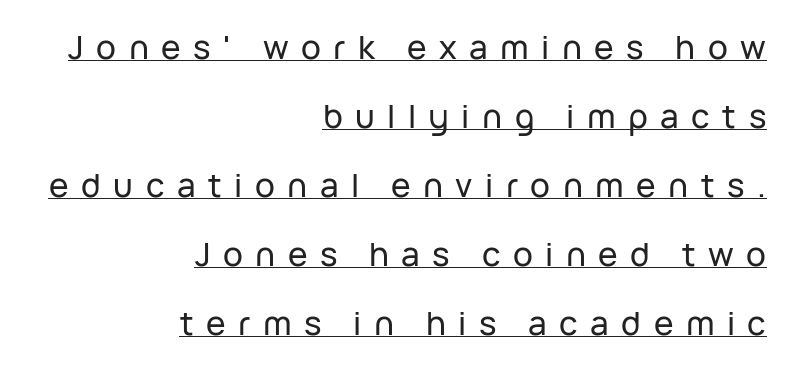
{"serif": "no", "italic": "no", "width": "normal", "stroke_contrast": "low", "x_height": "medium", "monospaced": "no", "underline": "yes", "align": "right", "line_spacing": "loose", "line_spacing_ratio": 2.09, "letter_spacing": "wide", "letter_spacing_em": 0.38, "glyph_px": 33}
